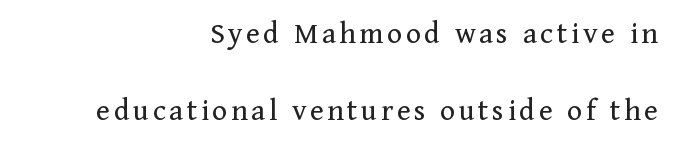
The image shows 32 px regular-weight serif type, upright; set right-aligned, loose line spacing (2.41x), not underlined; medium stroke contrast and a medium x-height.
